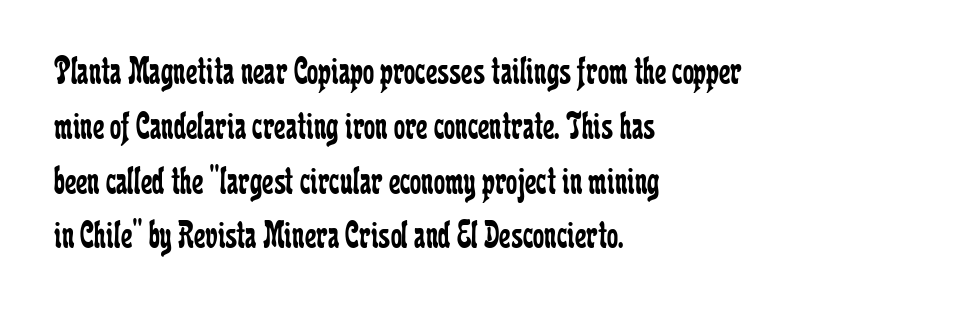
Nobody drew a line under any word here. Compared with a typical body face, this is equally light or lighter still. One-word summary of the alignment: left. Students, note that the glyphs here touch the page at normal intervals. Small tapered or slab feet sit at the stroke ends, so this counts as serif. The lettering stays uniformly vertical, giving the passage a roman look.
